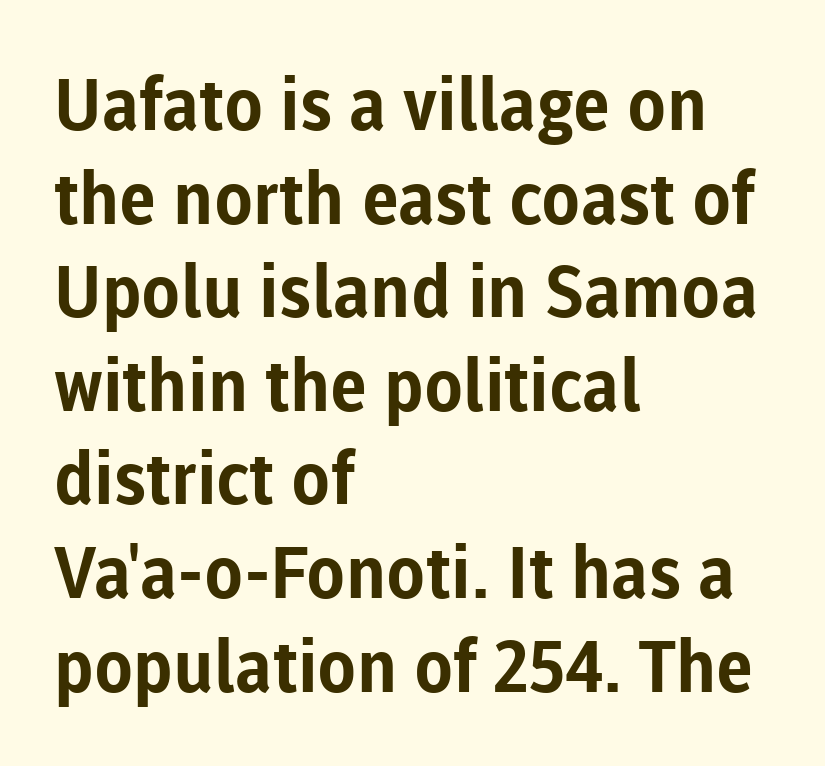
{"serif": "no", "italic": "no", "bold": "yes", "weight": "bold", "width": "normal", "stroke_contrast": "low", "x_height": "medium", "monospaced": "no", "underline": "no", "align": "left", "line_spacing": "normal", "line_spacing_ratio": 1.3, "letter_spacing": "normal", "letter_spacing_em": 0.0, "glyph_px": 72}
